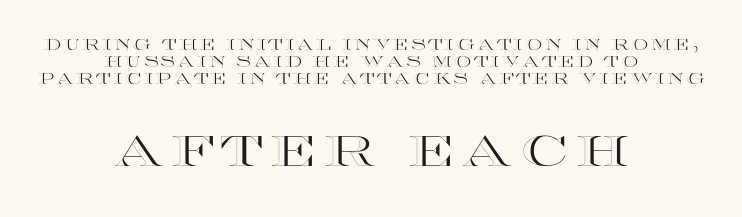
The image shows 44 px wide type, upright; set centered, tight line spacing (1.13x), not underlined; the second (bottom) block is 2.93x larger; a large x-height.
